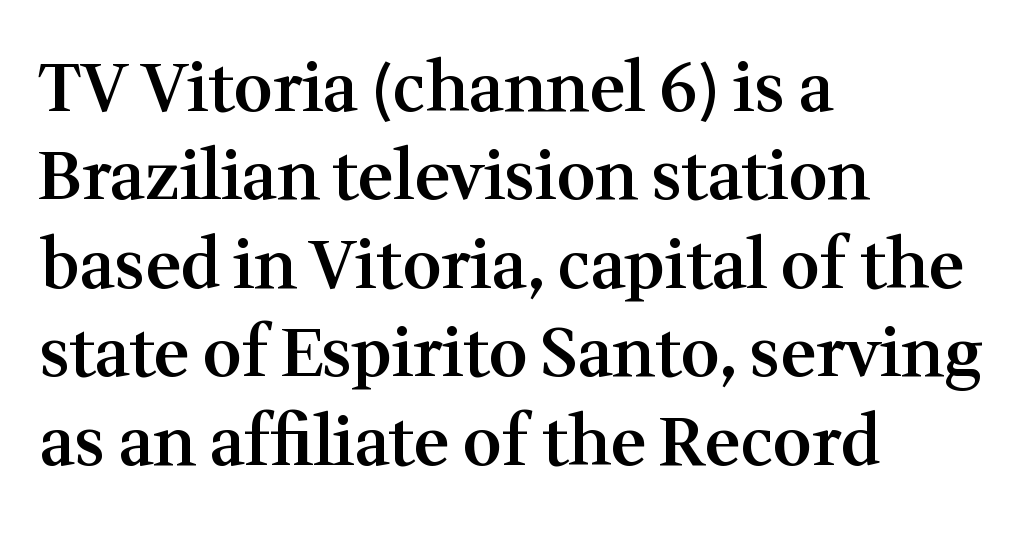
How heavy is the stroke? Medium-heavy — a semibold, shy of bold. A bare baseline throughout the passage. Posture: straight, roman, zero tilt. The passage is arranged the way most books set body copy — flush left. Font category for this specimen: serif. Summary of vertical rhythm: regular, with standard interline spacing.
